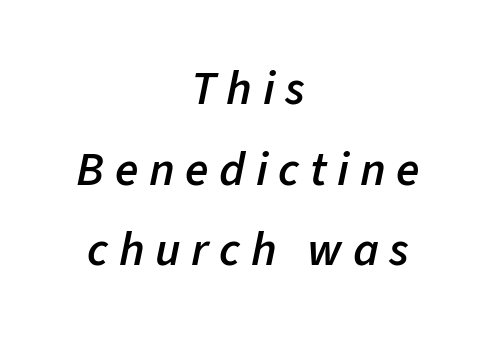
You could not count columns in this text — the font is proportionally spaced. The space beneath each line is pristine and unruled. Loose tracking; the words dissolve into strings of separated letters. This is moderately heavy type, rendered in semibold.
